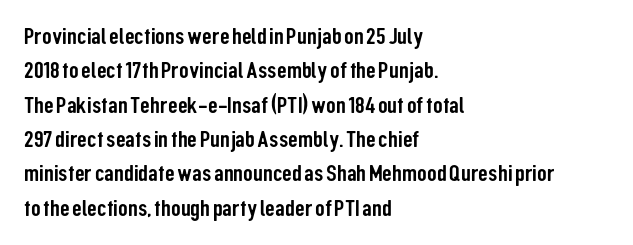
The rows are spaced the way most documents space them. Italic: no, the glyphs are upright roman. Reading down the block, your eye returns to a fixed left position each line. The words here are not underlined. Nothing unusual about the tracking: characters are spaced as the font intends.
